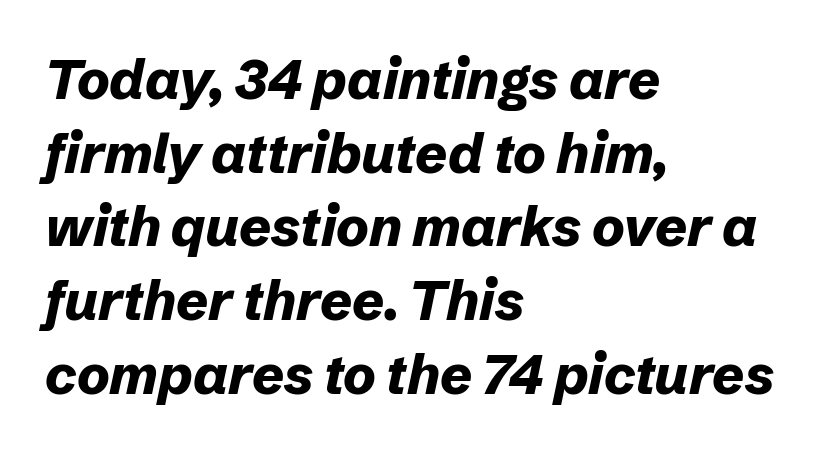
{"italic": "yes", "lean": "right", "slant_degrees": 12, "bold": "yes", "weight": "bold", "width": "normal", "stroke_contrast": "low", "x_height": "medium", "monospaced": "no", "underline": "no", "align": "left", "line_spacing": "normal", "line_spacing_ratio": 1.34, "letter_spacing": "normal", "letter_spacing_em": 0.0, "glyph_px": 55}
